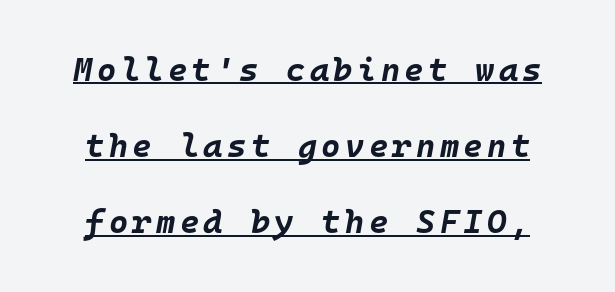
Q: Is the text bold? A: Yes.
Q: Is the text italic (slanted)? A: Yes, it leans right by about 10 degrees.
Q: Is the text underlined? A: Yes.
Q: Is the spacing between lines tight, normal or loose? A: Loose.
Q: Width (condensed, normal, or wide)? A: Normal.
Q: Stroke contrast? A: Low.
Q: x-height? A: Large.
Q: Monospaced? A: Yes.
